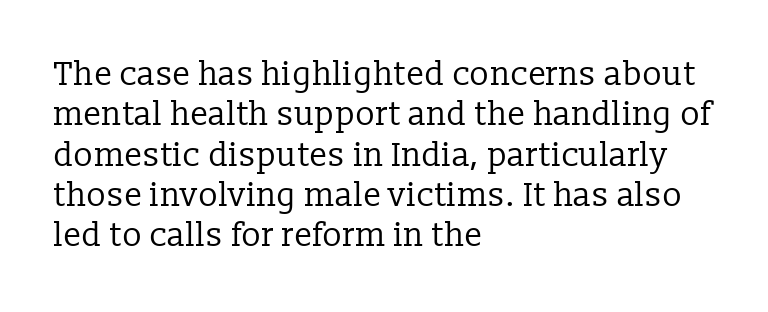
Which margin do the lines hug? The left one — the right edge is uneven. The type sits square on the baseline with zero lean. You could call the tracking neutral — neither tight nor loose. Yep, those are serifs on the letters. No extra ink here — the face is not bold.
